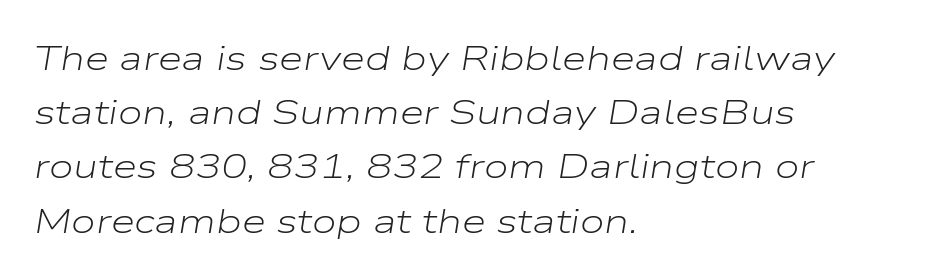
The image shows 35 px light, wide type, italic (leaning right); set left-aligned, normal line spacing (1.55x), normal letter spacing, not underlined; low stroke contrast and a medium x-height.
